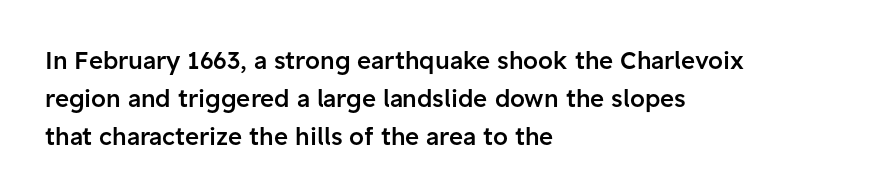
Q: Is the text bold? A: Semi-bold.
Q: Is the text italic (slanted)? A: No, it is upright.
Q: Is the text underlined? A: No.
Q: How is the paragraph aligned? A: Left-aligned.
Q: Is the spacing between letters normal or unusually wide? A: Normal.
Q: Is the spacing between lines tight, normal or loose? A: Normal.
